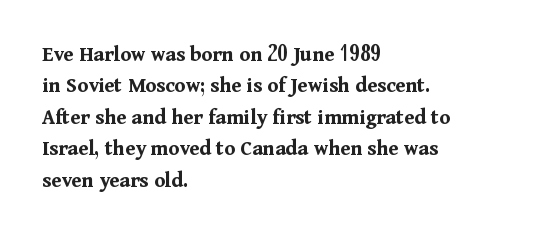
{"italic": "no", "bold": "yes", "underline": "no", "align": "left", "line_spacing": "normal", "line_spacing_ratio": 1.43, "letter_spacing": "normal", "letter_spacing_em": 0.0, "glyph_px": 22}
